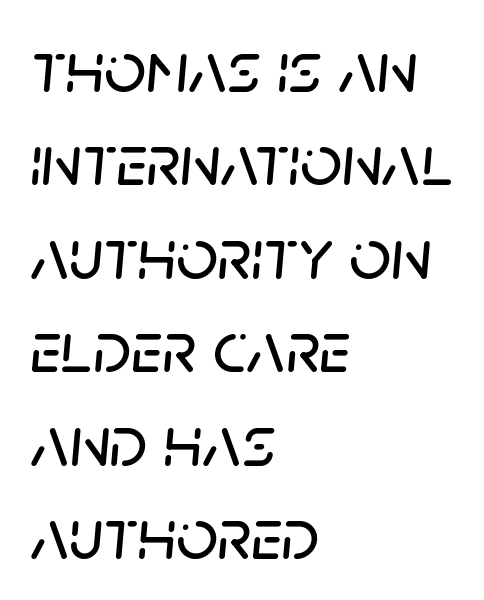
Q: Is the text italic (slanted)? A: Yes, it leans right by about 5 degrees.
Q: Is the text underlined? A: No.
Q: How is the paragraph aligned? A: Left-aligned.
Q: Is the spacing between letters normal or unusually wide? A: Normal.
Q: Is the spacing between lines tight, normal or loose? A: Normal.
Q: Width (condensed, normal, or wide)? A: Normal.
Q: Stroke contrast? A: Low.
Q: x-height? A: Large.
Q: Monospaced? A: No.
